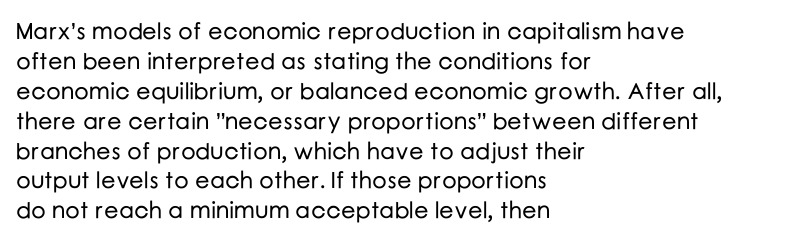
{"italic": "no", "underline": "no", "align": "left", "line_spacing": "normal", "line_spacing_ratio": 1.3, "letter_spacing": "normal", "letter_spacing_em": 0.0, "glyph_px": 23}
